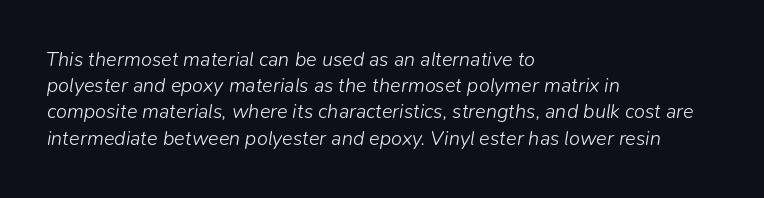
This sample is left-justified, so line endings fall wherever the words run out. The letterforms sit at book weight or below. Emphasis-style slanted type is in use. Glance below the letters and you will spot only blank space. Notice how descenders clear the ascenders below comfortably — that's standard leading. Look at the tracking — it's just the regular setting, nothing added.
